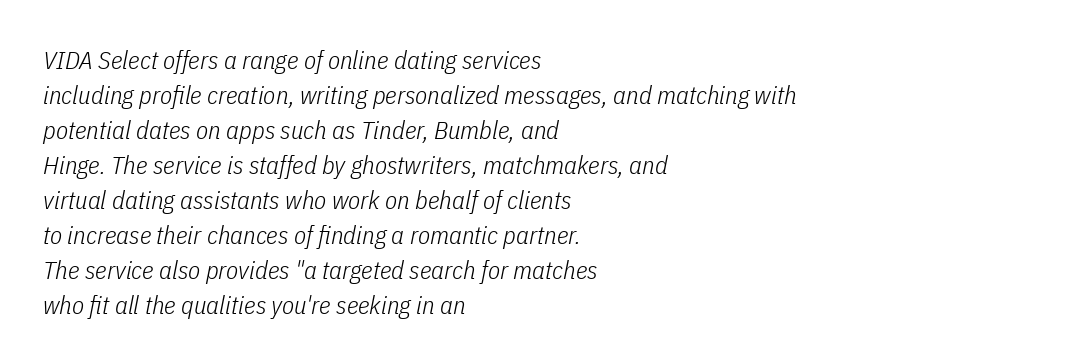
{"italic": "yes", "lean": "right", "slant_degrees": 11, "bold": "no", "underline": "no", "align": "left", "line_spacing": "normal", "line_spacing_ratio": 1.4, "letter_spacing": "normal", "letter_spacing_em": 0.0, "glyph_px": 25}
